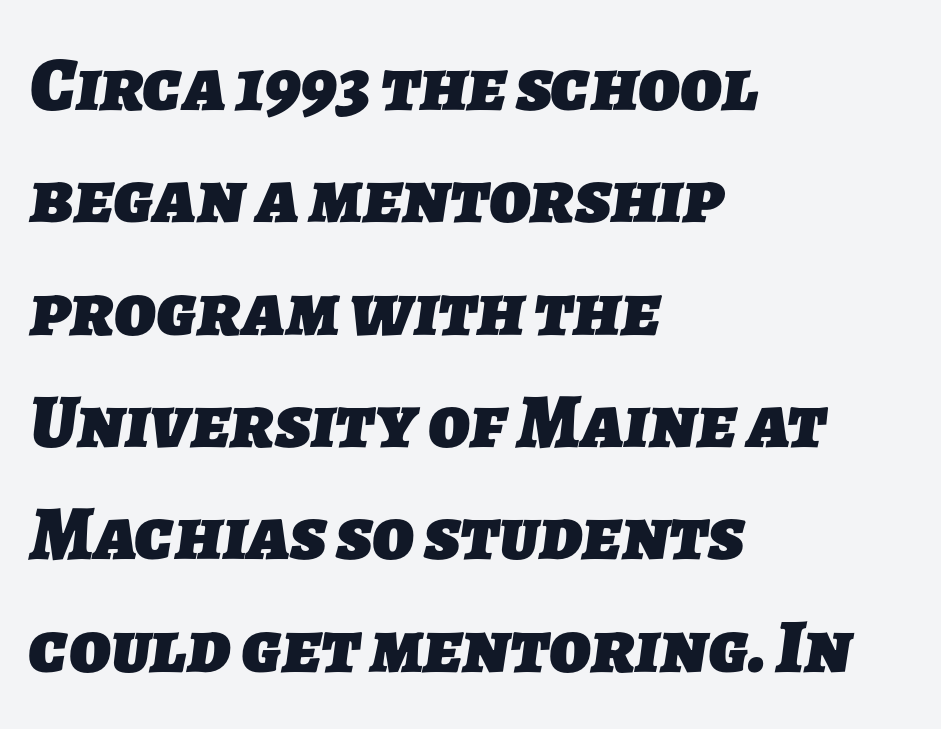
{"serif": "no", "bold": "yes", "weight": "heavy", "width": "normal", "stroke_contrast": "low", "x_height": "medium", "monospaced": "no", "underline": "no", "align": "left", "line_spacing": "normal", "line_spacing_ratio": 1.44, "letter_spacing": "normal", "letter_spacing_em": 0.0, "glyph_px": 78}
